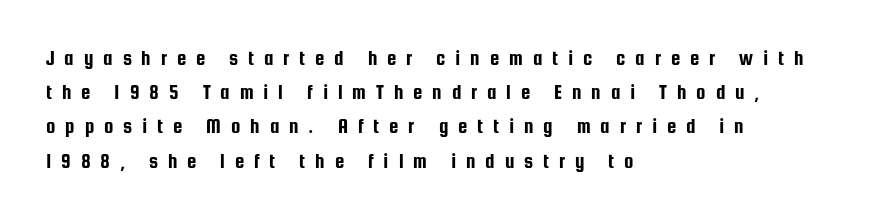
Unlike italic type, these characters show no tilt at all. Decoration check: the copy has no underline. Tracking here is generous; glyphs stand well apart from one another. Leading matches the norm, producing a regular column.
